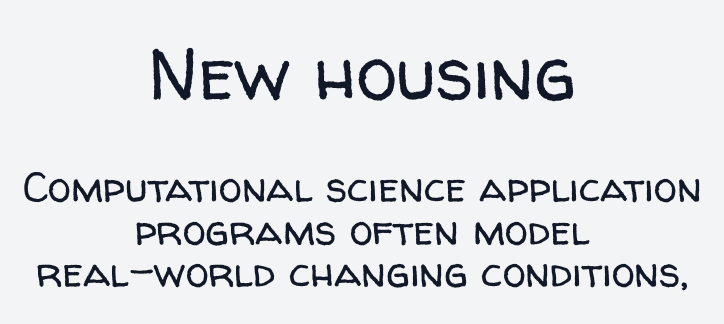
Q: Is the text bold? A: No.
Q: Is the text italic (slanted)? A: No, it is upright.
Q: Is the typeface a serif or a sans-serif typeface? A: Sans-serif.
Q: Is the text underlined? A: No.
Q: How is the paragraph aligned? A: Centered.
Q: Is the spacing between letters normal or unusually wide? A: Normal.
Q: Is the spacing between lines tight, normal or loose? A: Tight.
Q: Which block of text is set in a larger size, the first (top) or the second (bottom)? A: The first (top) one.
Q: Width (condensed, normal, or wide)? A: Normal.
Q: Stroke contrast? A: Low.
Q: x-height? A: Medium.
Q: Monospaced? A: No.
